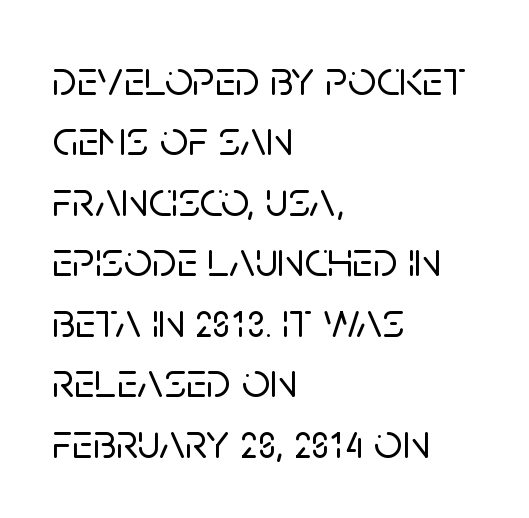
The image shows 50 px sans-serif type, upright; set left-aligned, line spacing 1.21x, normal letter spacing, not underlined; low stroke contrast and a large x-height.
